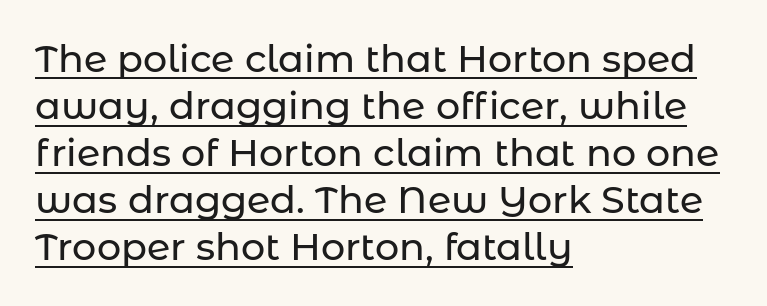
The image shows 38 px sans-serif type, upright; set left-aligned, line spacing 1.24x, normal letter spacing, underlined; low stroke contrast and a medium x-height.
